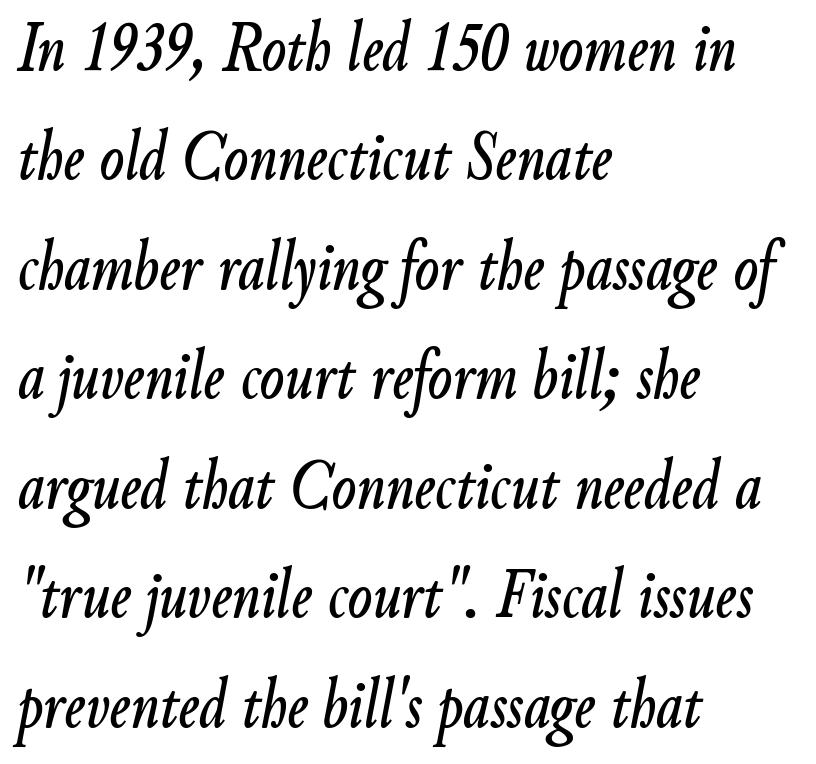
The image shows 72 px condensed type, italic (leaning right); set left-aligned, normal line spacing (1.52x), normal letter spacing, not underlined; low stroke contrast and a small x-height.
